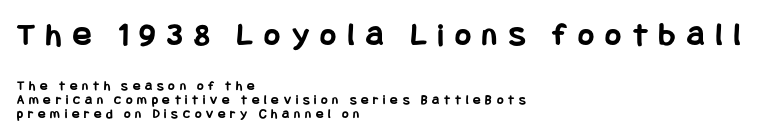
The image shows 34 px bold, condensed sans-serif type, upright; set left-aligned, tight line spacing (1.0x), unusually wide letter spacing (+0.34 em), not underlined; the first (top) block is 2.43x larger; low stroke contrast and a large x-height.
